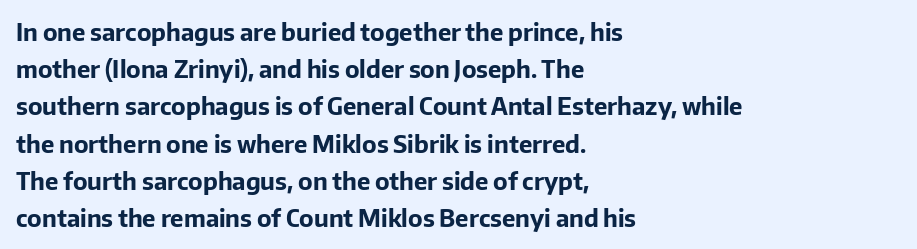
The passage shown has conventional tracking throughout. Underline: absent. The lines in this sample share a left origin and differ only in where they stop. These lines carry a lot of weight — the face is fully bold. Leading: standard. Characters remain perfectly vertical along every line.
